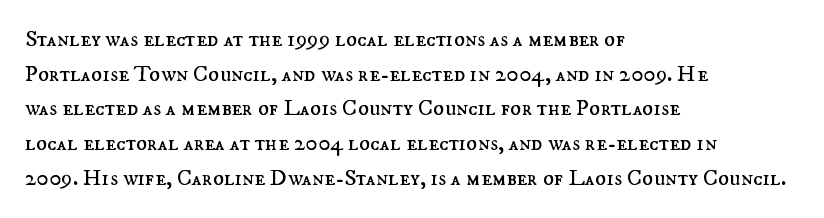
Vertical strokes here are truly vertical. Is the block centered? No — it sits flush against the left margin. Standard letterfit; no display-style spreading of the glyphs. This is not heavy type; no bold has been used.
